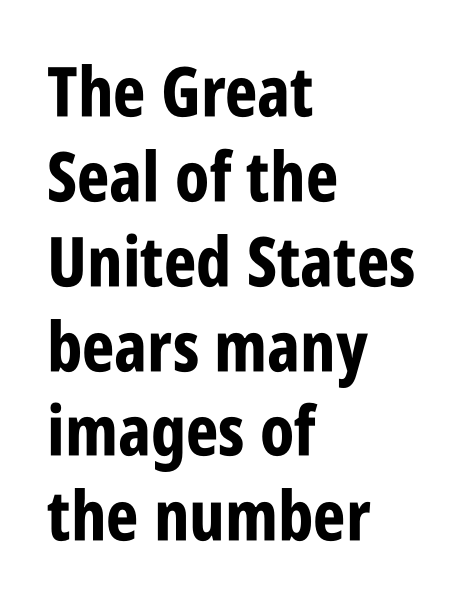
Q: Is the text bold? A: Yes.
Q: Is the text italic (slanted)? A: No, it is upright.
Q: Is the typeface a serif or a sans-serif typeface? A: Sans-serif.
Q: Is the text underlined? A: No.
Q: How is the paragraph aligned? A: Left-aligned.
Q: Is the spacing between letters normal or unusually wide? A: Normal.
Q: Width (condensed, normal, or wide)? A: Condensed.
Q: Stroke contrast? A: Low.
Q: x-height? A: Large.
Q: Monospaced? A: No.
